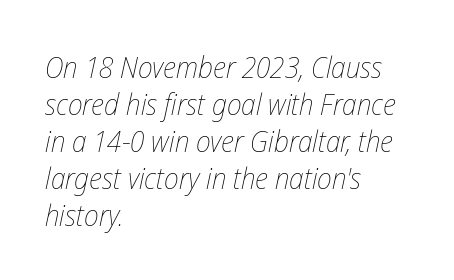
The image shows 30 px thin, condensed type, italic (leaning right); set left-aligned, line spacing 1.23x, normal letter spacing, not underlined; low stroke contrast and a medium x-height.
